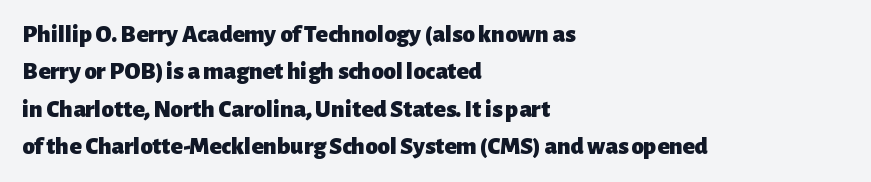
Q: Is the text bold? A: Yes.
Q: Is the text italic (slanted)? A: No, it is upright.
Q: Is the text underlined? A: No.
Q: How is the paragraph aligned? A: Left-aligned.
Q: Is the spacing between letters normal or unusually wide? A: Normal.
Q: Is the spacing between lines tight, normal or loose? A: Normal.
